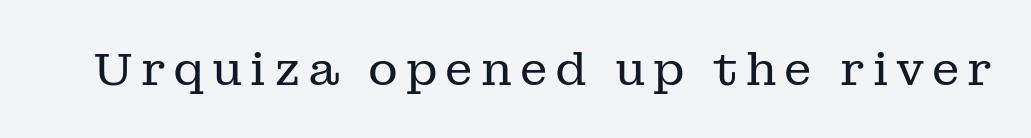
{"serif": "yes", "italic": "no", "bold": "no", "weight": "regular", "width": "normal", "stroke_contrast": "low", "x_height": "medium", "monospaced": "no", "underline": "no", "glyph_px": 46}
